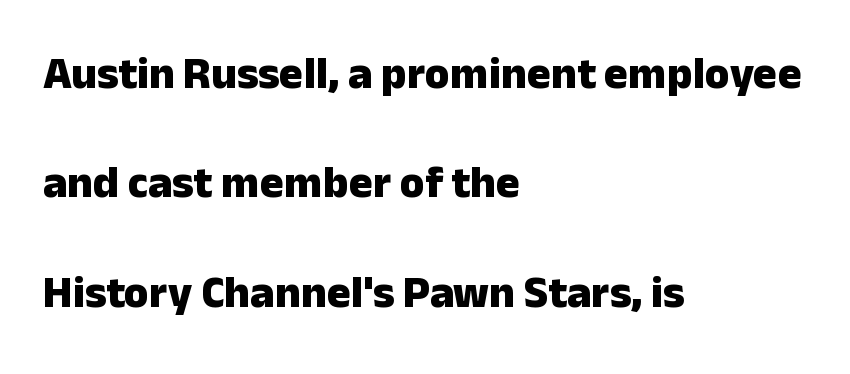
A roman cut, with each character standing at attention. The rendering uses natural spacing where letterforms have individual widths. Is the block centered? No — it sits flush against the left margin. Whoever set this chose breathing room over compactness in the vertical rhythm. To sum up the face: it is a sans, with no serifs. The letterforms sit shoulder to shoulder at normal distance.
